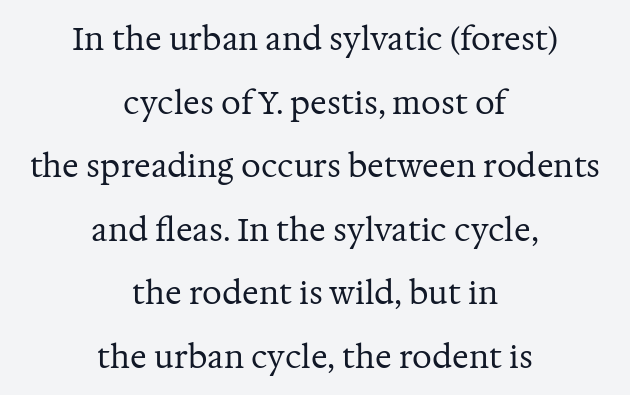
Q: Is the text bold? A: No.
Q: Is the text italic (slanted)? A: No, it is upright.
Q: Is the typeface a serif or a sans-serif typeface? A: Serif.
Q: Is the text underlined? A: No.
Q: How is the paragraph aligned? A: Centered.
Q: Is the spacing between letters normal or unusually wide? A: Normal.
Q: Is the spacing between lines tight, normal or loose? A: Loose.
Q: Width (condensed, normal, or wide)? A: Normal.
Q: Stroke contrast? A: Medium.
Q: x-height? A: Medium.
Q: Monospaced? A: No.
